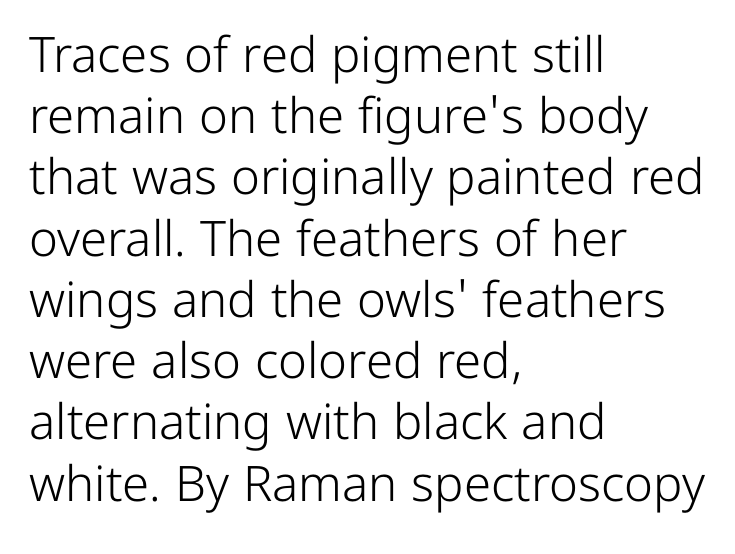
{"serif": "no", "italic": "no", "bold": "no", "weight": "light", "width": "normal", "stroke_contrast": "low", "x_height": "medium", "monospaced": "no", "underline": "no", "align": "left", "line_spacing": "normal", "line_spacing_ratio": 1.25, "letter_spacing": "normal", "letter_spacing_em": 0.0, "glyph_px": 49}
